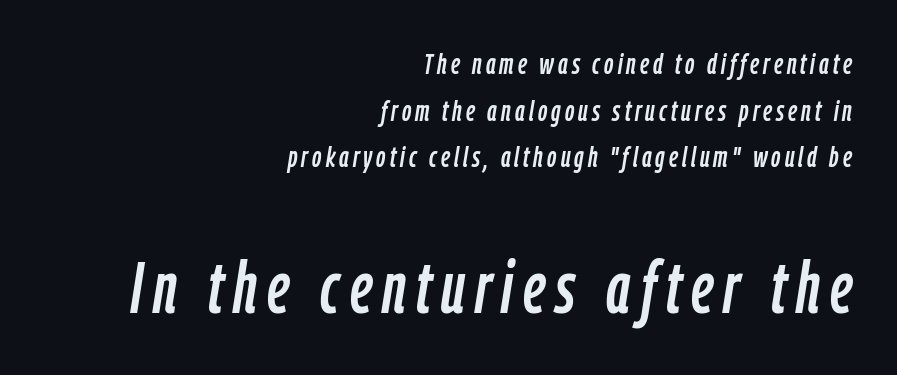
Students, observe: this is what conventionally led text looks like. The passage shown is not underscored anywhere. Notice how the passage keeps a crisp vertical edge on the right only. Style check: oblique. Note: smaller setting up top, larger setting below. Each letter keeps its own natural width here, so spacing adapts to shape.
